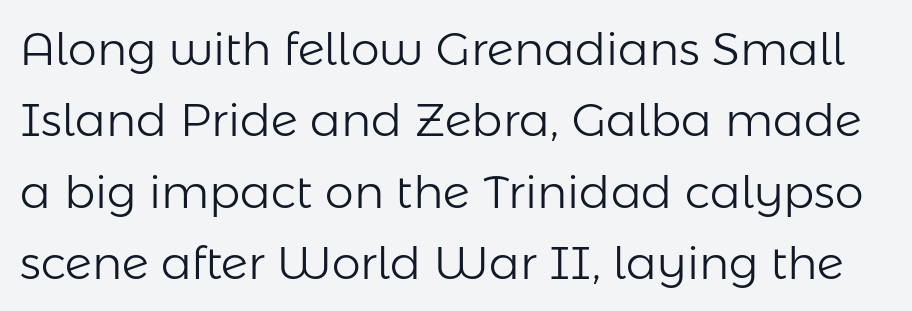
Each stroke keeps to a modest, everyday thickness or less. The font family rendered here belongs to the sans-serif group. Line spacing here is normal. Does extra space separate the letters? No, they use regular spacing. You could not count columns in this text — the font is proportionally spaced.
